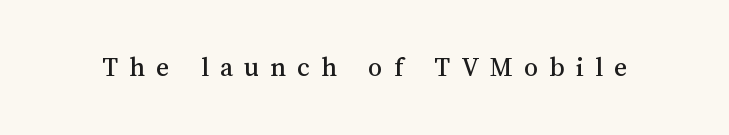
{"italic": "no", "width": "normal", "stroke_contrast": "medium", "x_height": "medium", "monospaced": "no", "underline": "no", "letter_spacing": "wide", "letter_spacing_em": 0.4, "glyph_px": 28}
